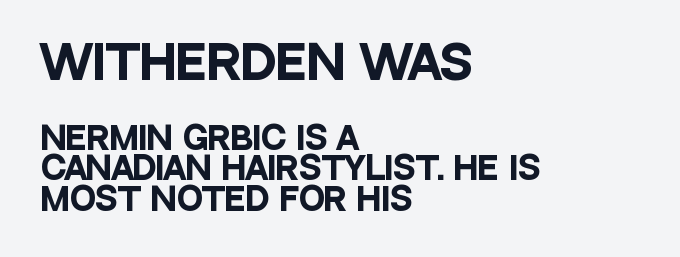
Q: Is the text bold? A: Yes.
Q: Is the text italic (slanted)? A: No, it is upright.
Q: Is the typeface a serif or a sans-serif typeface? A: Sans-serif.
Q: Is the text underlined? A: No.
Q: How is the paragraph aligned? A: Left-aligned.
Q: Is the spacing between letters normal or unusually wide? A: Normal.
Q: Is the spacing between lines tight, normal or loose? A: Tight.
Q: Which block of text is set in a larger size, the first (top) or the second (bottom)? A: The first (top) one.
Q: Width (condensed, normal, or wide)? A: Condensed.
Q: Stroke contrast? A: Low.
Q: x-height? A: Large.
Q: Monospaced? A: No.
